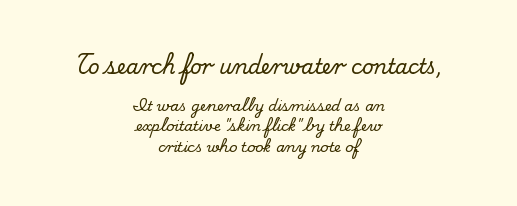
The image shows 20 px text type; set centered, normal line spacing (1.48x), normal letter spacing, not underlined; the first (top) block is 1.43x larger.
